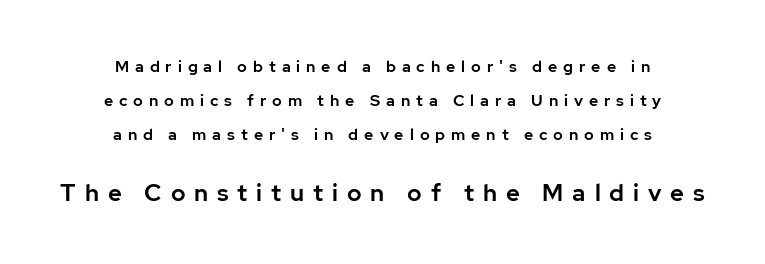
{"italic": "no", "underline": "no", "align": "center", "line_spacing": "loose", "line_spacing_ratio": 2.12, "letter_spacing": "wide", "letter_spacing_em": 0.37, "larger_block": "second", "size_ratio": 1.5, "glyph_px": 24}
